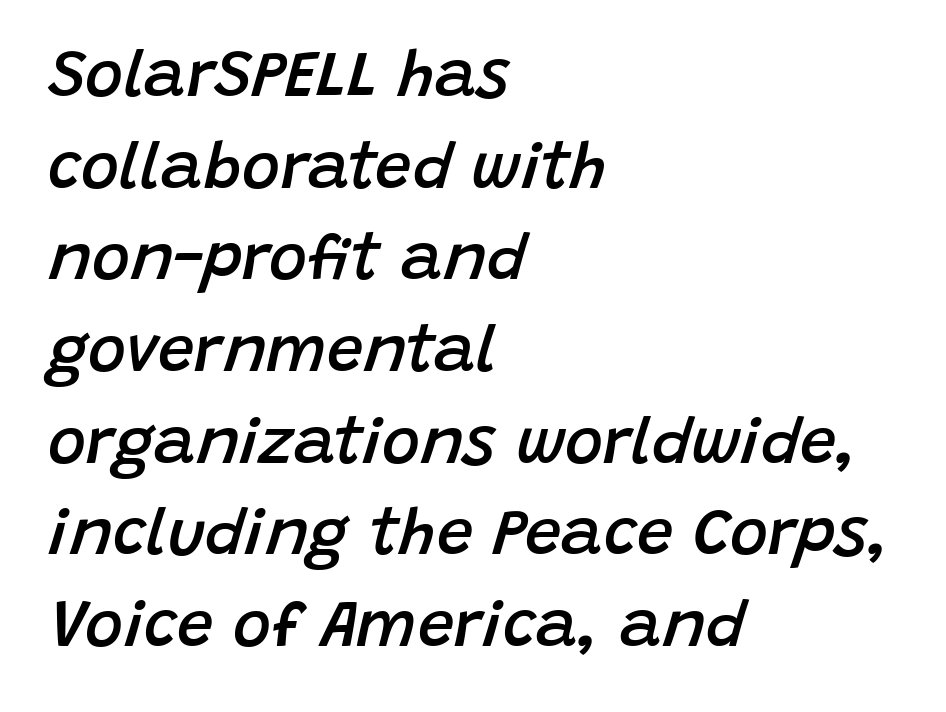
{"italic": "yes", "lean": "right", "slant_degrees": 15, "bold": "semi", "weight": "semibold", "width": "normal", "stroke_contrast": "low", "x_height": "large", "monospaced": "no", "underline": "no", "align": "left", "line_spacing": "normal", "line_spacing_ratio": 1.41, "letter_spacing": "normal", "letter_spacing_em": 0.0, "glyph_px": 65}
